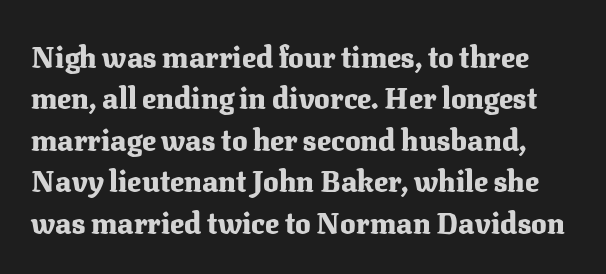
The image shows 29 px heavy serif type, upright; set normal line spacing (1.43x), normal letter spacing, not underlined; medium stroke contrast and a medium x-height.
